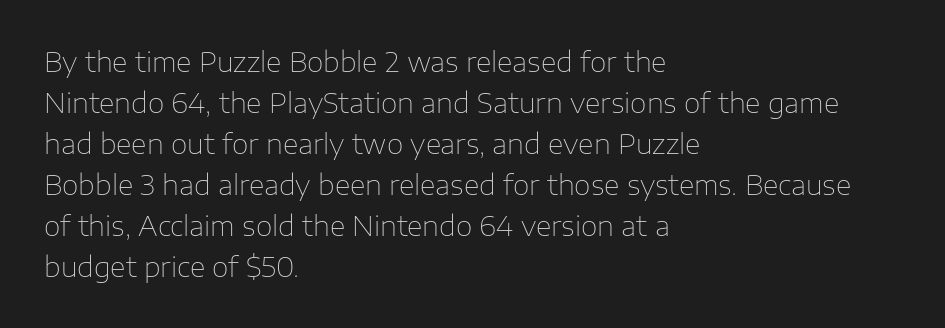
The image shows 27 px text type, upright; set left-aligned, normal line spacing (1.52x), normal letter spacing, not underlined.
